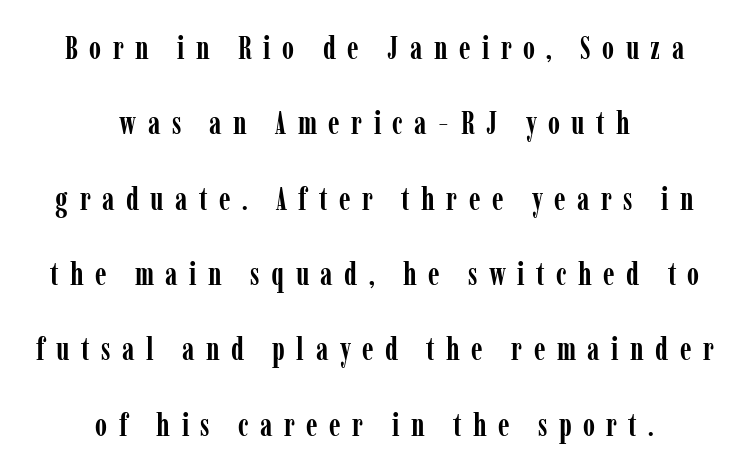
The image shows 31 px semibold, condensed serif type, upright; set centered, loose line spacing (2.43x), unusually wide letter spacing (+0.37 em), not underlined; low stroke contrast and a medium x-height.
